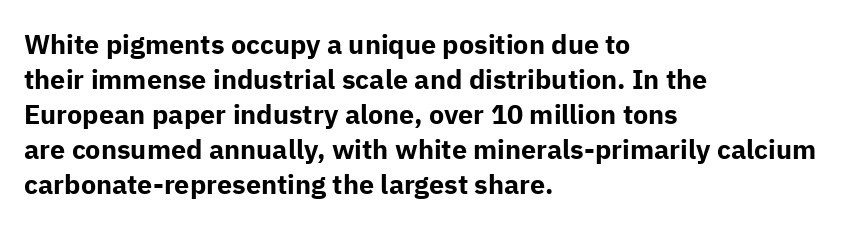
Is there much room between lines? A standard amount, neither cramped nor airy. Emphasis by weight is at full strength: bold. Each word holds together tightly as a unit, with standard inter-letter gaps. Rule under the text: the space is simply empty. Style check: upright. Does the copy run flush right? No — it runs flush left.
